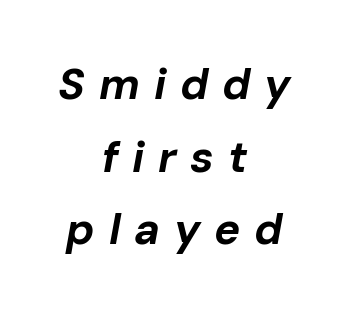
The image shows 44 px bold type, italic (leaning right); set centered, normal line spacing (1.65x), unusually wide letter spacing (+0.31 em), not underlined; low stroke contrast and a medium x-height.
